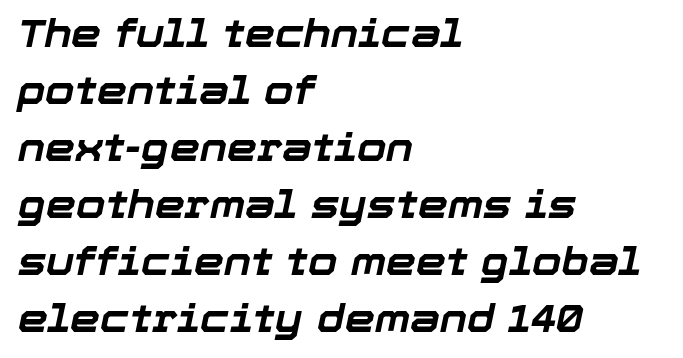
{"italic": "yes", "lean": "right", "slant_degrees": 12, "bold": "yes", "weight": "bold", "width": "normal", "stroke_contrast": "low", "x_height": "medium", "monospaced": "no", "underline": "no", "align": "left", "line_spacing": "normal", "line_spacing_ratio": 1.5, "letter_spacing": "normal", "letter_spacing_em": 0.0, "glyph_px": 38}
